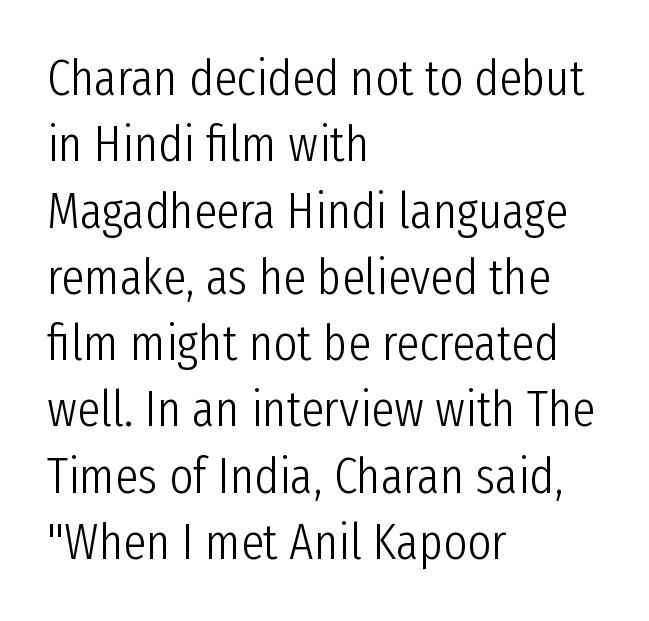
Q: Is the text bold? A: No.
Q: Is the text italic (slanted)? A: No, it is upright.
Q: Is the typeface a serif or a sans-serif typeface? A: Sans-serif.
Q: Is the text underlined? A: No.
Q: How is the paragraph aligned? A: Left-aligned.
Q: Is the spacing between letters normal or unusually wide? A: Normal.
Q: Is the spacing between lines tight, normal or loose? A: Normal.
Q: Width (condensed, normal, or wide)? A: Condensed.
Q: Stroke contrast? A: Low.
Q: x-height? A: Medium.
Q: Monospaced? A: No.
